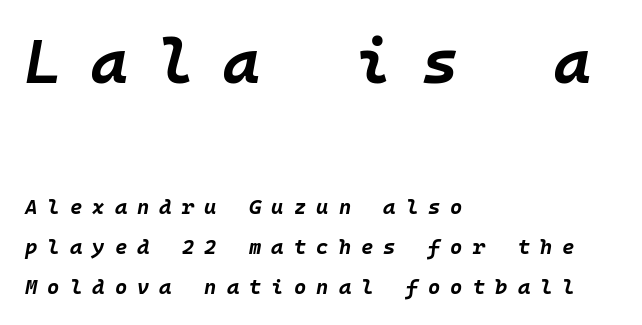
Q: Is the text bold? A: Yes.
Q: Is the text italic (slanted)? A: Yes, it leans right by about 10 degrees.
Q: Is the text underlined? A: No.
Q: How is the paragraph aligned? A: Left-aligned.
Q: Is the spacing between letters normal or unusually wide? A: Unusually wide.
Q: Is the spacing between lines tight, normal or loose? A: Loose.
Q: Which block of text is set in a larger size, the first (top) or the second (bottom)? A: The first (top) one.
Q: Width (condensed, normal, or wide)? A: Normal.
Q: Stroke contrast? A: Low.
Q: x-height? A: Large.
Q: Monospaced? A: Yes.
